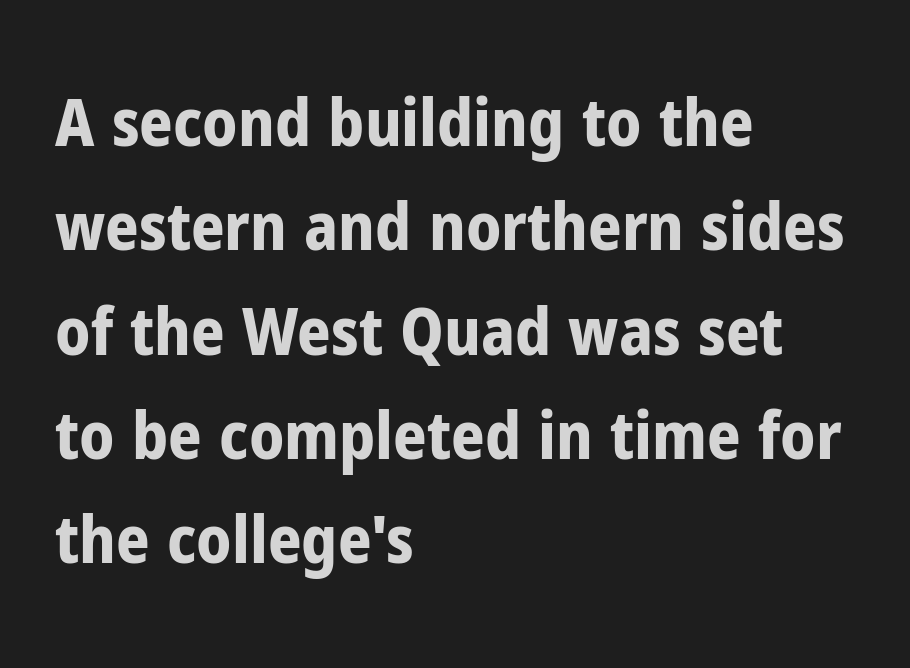
Q: Is the text bold? A: Yes.
Q: Is the text italic (slanted)? A: No, it is upright.
Q: Is the typeface a serif or a sans-serif typeface? A: Sans-serif.
Q: Is the text underlined? A: No.
Q: How is the paragraph aligned? A: Left-aligned.
Q: Is the spacing between letters normal or unusually wide? A: Normal.
Q: Is the spacing between lines tight, normal or loose? A: Normal.
Q: Width (condensed, normal, or wide)? A: Condensed.
Q: Stroke contrast? A: Low.
Q: x-height? A: Medium.
Q: Monospaced? A: No.
